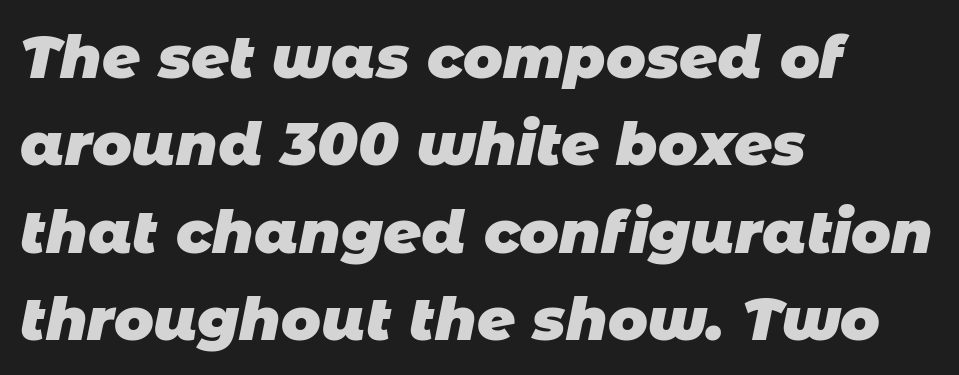
Q: Is the text bold? A: Yes.
Q: Is the typeface a serif or a sans-serif typeface? A: Sans-serif.
Q: Is the text underlined? A: No.
Q: How is the paragraph aligned? A: Left-aligned.
Q: Is the spacing between letters normal or unusually wide? A: Normal.
Q: Is the spacing between lines tight, normal or loose? A: Normal.
Q: Width (condensed, normal, or wide)? A: Normal.
Q: Stroke contrast? A: Low.
Q: x-height? A: Large.
Q: Monospaced? A: No.
